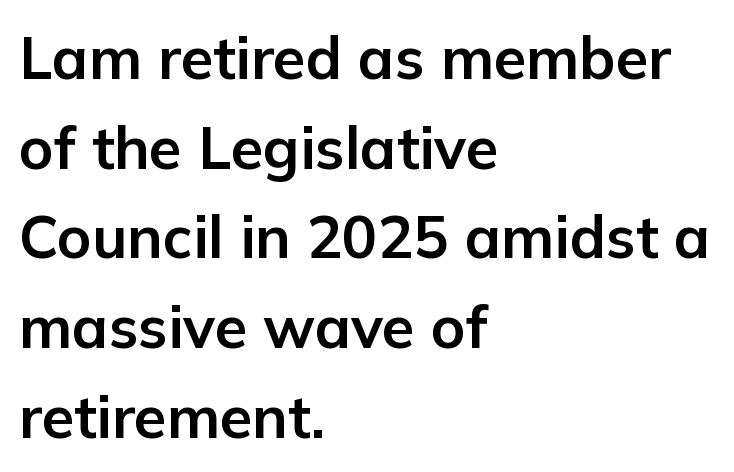
{"serif": "no", "italic": "no", "bold": "yes", "weight": "bold", "width": "normal", "stroke_contrast": "low", "x_height": "medium", "monospaced": "no", "underline": "no", "align": "left", "line_spacing": "normal", "line_spacing_ratio": 1.52, "letter_spacing": "normal", "letter_spacing_em": 0.0, "glyph_px": 59}
